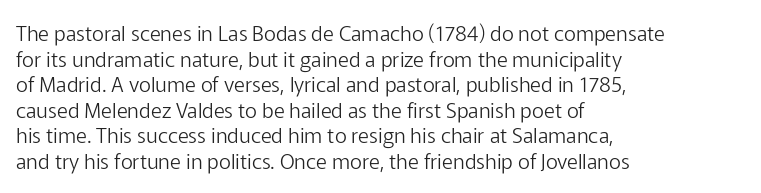
The image shows 21 px text type, upright; set left-aligned, line spacing 1.22x, normal letter spacing, not underlined.
